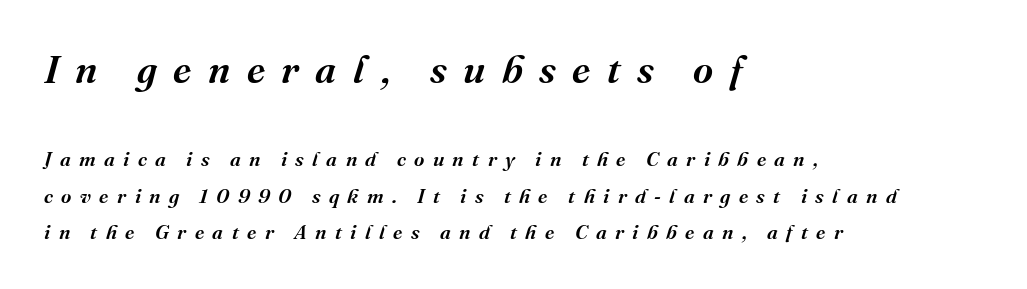
{"serif": "yes", "italic": "yes", "lean": "right", "slant_degrees": 16, "bold": "semi", "weight": "semibold", "width": "normal", "stroke_contrast": "medium", "x_height": "medium", "monospaced": "no", "underline": "no", "align": "left", "line_spacing_ratio": 1.82, "letter_spacing": "wide", "letter_spacing_em": 0.42, "larger_block": "first", "size_ratio": 1.95, "glyph_px": 39}
